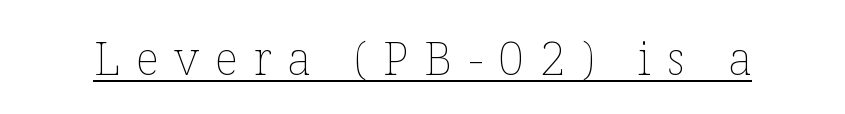
Q: Is the text bold? A: No.
Q: Is the text italic (slanted)? A: No, it is upright.
Q: Is the text underlined? A: Yes.
Q: Is the spacing between letters normal or unusually wide? A: Unusually wide.
Q: Width (condensed, normal, or wide)? A: Normal.
Q: Stroke contrast? A: Low.
Q: x-height? A: Medium.
Q: Monospaced? A: No.
